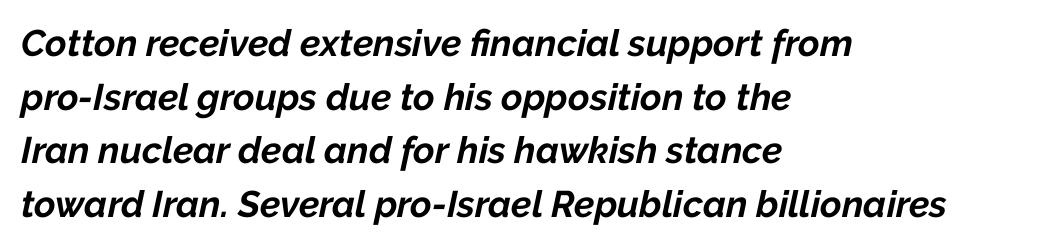
The image shows 37 px bold type, italic (leaning right); set left-aligned, normal line spacing (1.45x), normal letter spacing, not underlined; low stroke contrast and a medium x-height.
